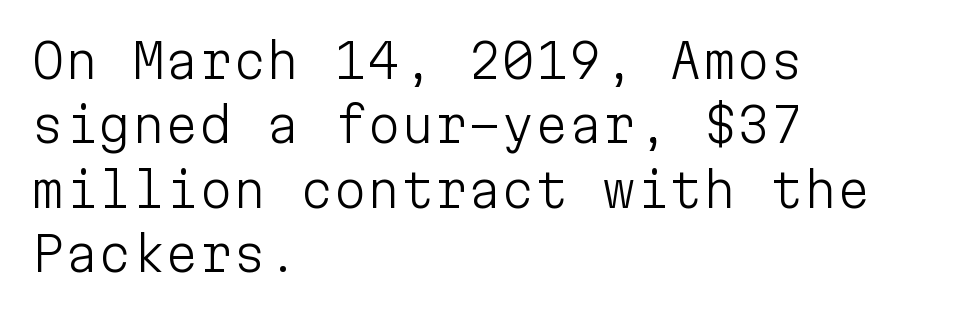
Q: Is the text bold? A: No.
Q: Is the text italic (slanted)? A: No, it is upright.
Q: Is the typeface a serif or a sans-serif typeface? A: Sans-serif.
Q: Is the text underlined? A: No.
Q: How is the paragraph aligned? A: Left-aligned.
Q: Is the spacing between letters normal or unusually wide? A: Normal.
Q: Is the spacing between lines tight, normal or loose? A: Normal.
Q: Width (condensed, normal, or wide)? A: Normal.
Q: Stroke contrast? A: Low.
Q: x-height? A: Medium.
Q: Monospaced? A: Yes.
